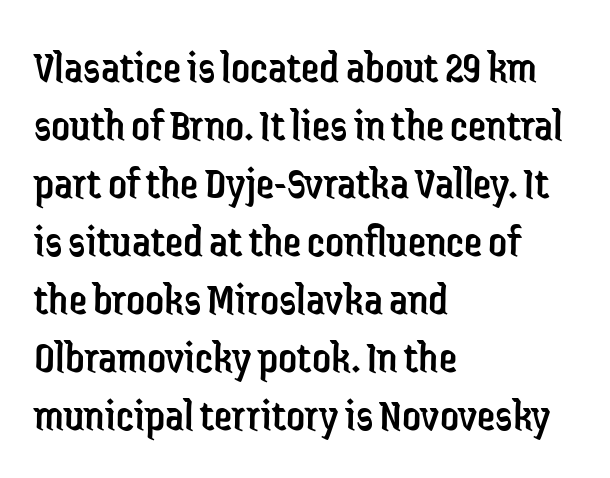
{"serif": "no", "italic": "no", "bold": "no", "weight": "regular", "width": "condensed", "stroke_contrast": "low", "x_height": "medium", "monospaced": "no", "underline": "no", "align": "left", "line_spacing": "normal", "line_spacing_ratio": 1.26, "letter_spacing": "normal", "letter_spacing_em": 0.0, "glyph_px": 46}
